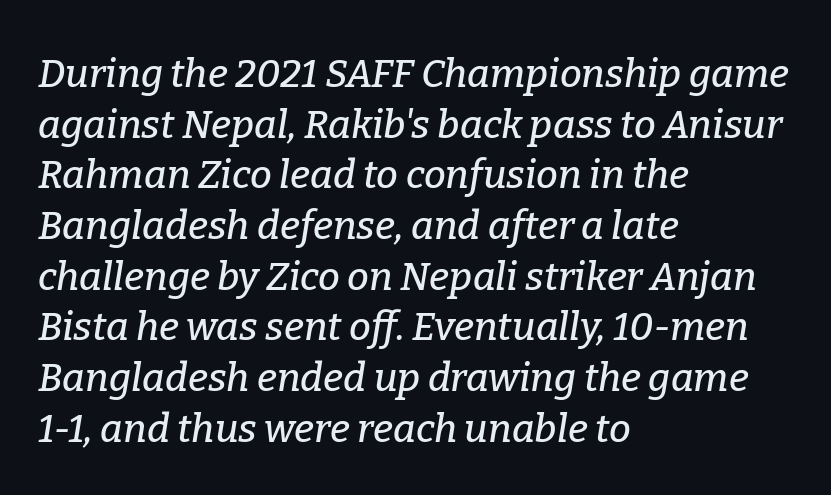
When letters slant like this, we call the style italic. Looks like regular typesetting: each glyph gets only the width it needs. One glance says typical: line gaps are just what's usual. Is the letter spacing exaggerated? No — it looks like the ordinary default. The space beneath each line is pristine and unruled.
